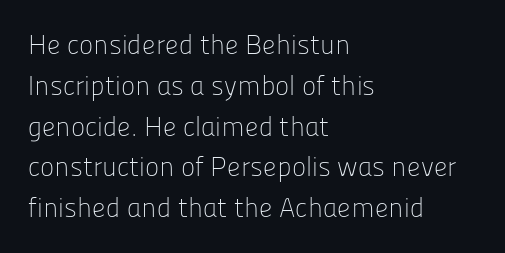
The passage shown stacks its lines at a standard gap. Plain, unruled lines of type. Summary of weight: not heavy and not bold. The rendering keeps characters at their native spacing. Notice how the stems are strictly vertical — no italics here.
